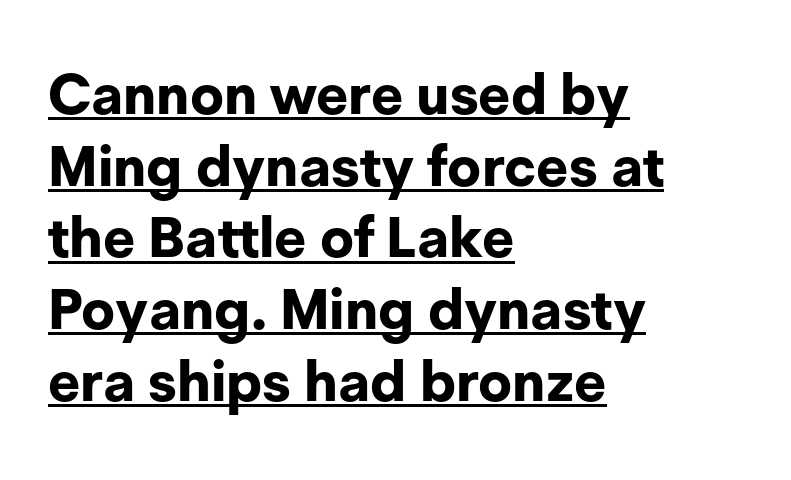
These lines are rendered in a variable-pitch font. Students, observe the line beneath the letters — that is underlining. These lines keep a tight, regular rhythm from letter to letter. Each glyph is drawn with heavy, bold strokes.
